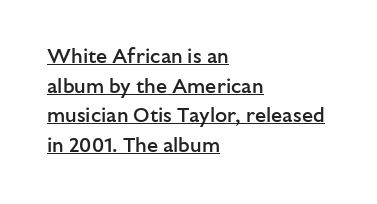
The setting favours the left margin, as ordinary paragraphs usually do. Summary of vertical rhythm: regular, with standard interline spacing. Honestly, the underline is the first thing you notice here. This sample uses plain, unmodified letter spacing. The type sits square on the baseline with zero lean. What weight is shown? A semibold, between regular and bold.
